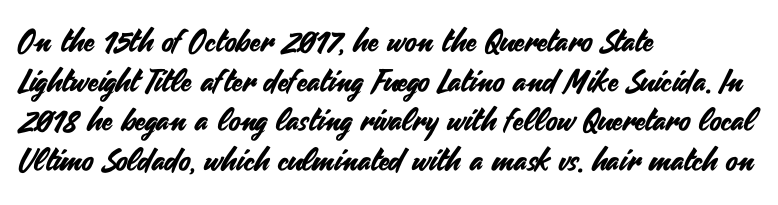
Is this a sans? Yes — the strokes have no serifs. Do the characters align in a grid? No, the font is proportional. How are the letters spaced? Ordinarily, with no added tracking. Leading matches the norm, producing a regular column. These lines stack with their left ends in a neat column. A bare baseline throughout the passage.
